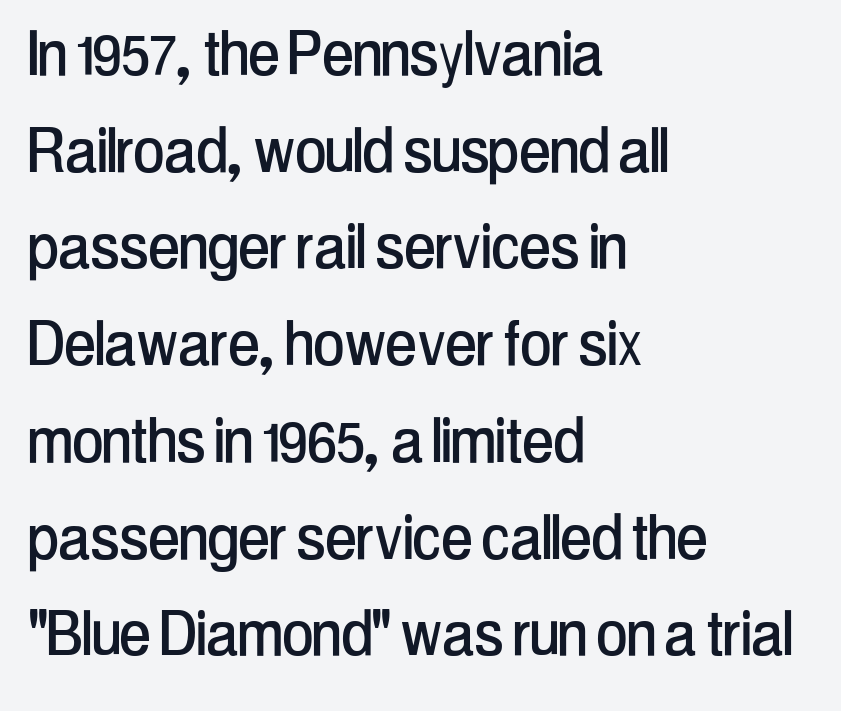
Q: Is the text italic (slanted)? A: No, it is upright.
Q: Is the typeface a serif or a sans-serif typeface? A: Sans-serif.
Q: Is the text underlined? A: No.
Q: How is the paragraph aligned? A: Left-aligned.
Q: Is the spacing between letters normal or unusually wide? A: Normal.
Q: Is the spacing between lines tight, normal or loose? A: Normal.
Q: Width (condensed, normal, or wide)? A: Condensed.
Q: Stroke contrast? A: Low.
Q: x-height? A: Medium.
Q: Monospaced? A: No.
